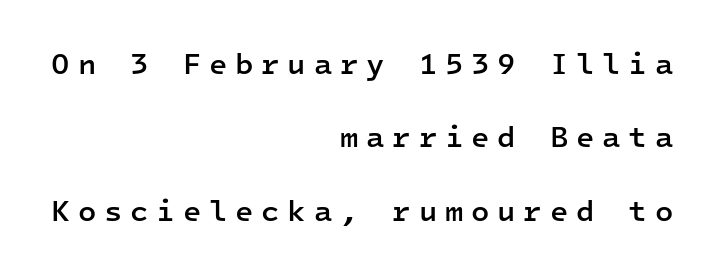
Every row of glyphs terminates at an identical x-position on the right. Vertically, the passage feels expansive, rows floating well apart. A roman cut, with each character standing at attention. Words appear elongated and porous because spacing is wide. Its strokes are somewhat broadened, the hallmark of semibold type.
